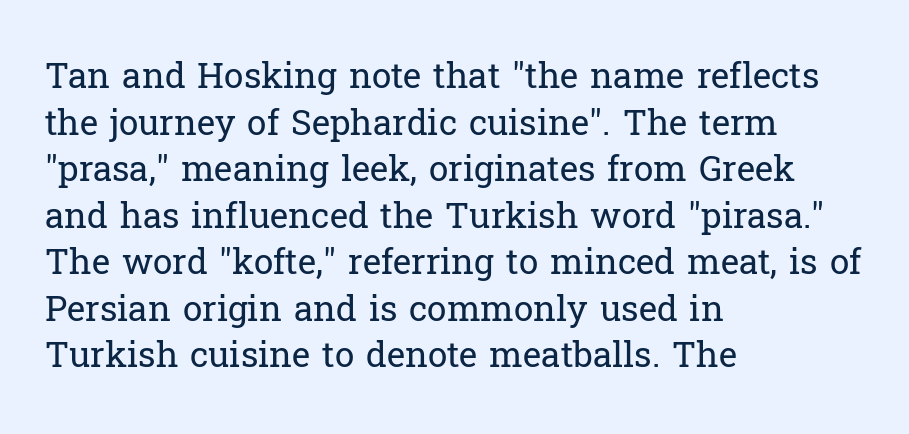
{"serif": "yes", "italic": "no", "bold": "no", "weight": "regular", "width": "normal", "stroke_contrast": "low", "x_height": "medium", "monospaced": "no", "underline": "no", "align": "left", "line_spacing": "normal", "line_spacing_ratio": 1.33, "letter_spacing": "normal", "letter_spacing_em": 0.0, "glyph_px": 35}
